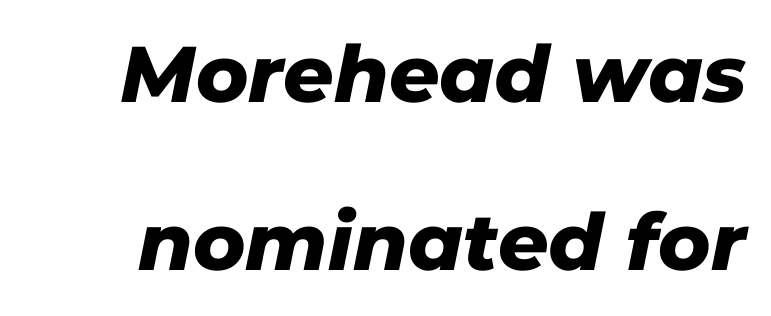
{"serif": "no", "width": "normal", "stroke_contrast": "low", "x_height": "medium", "monospaced": "no", "underline": "no", "line_spacing": "loose", "line_spacing_ratio": 2.13, "letter_spacing": "normal", "letter_spacing_em": 0.0, "glyph_px": 79}
